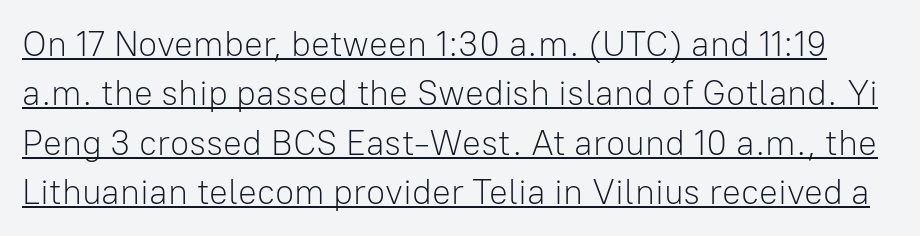
{"serif": "no", "italic": "no", "bold": "no", "weight": "light", "width": "normal", "stroke_contrast": "low", "x_height": "medium", "monospaced": "no", "underline": "yes", "line_spacing": "normal", "line_spacing_ratio": 1.41, "letter_spacing": "normal", "letter_spacing_em": 0.0, "glyph_px": 35}
